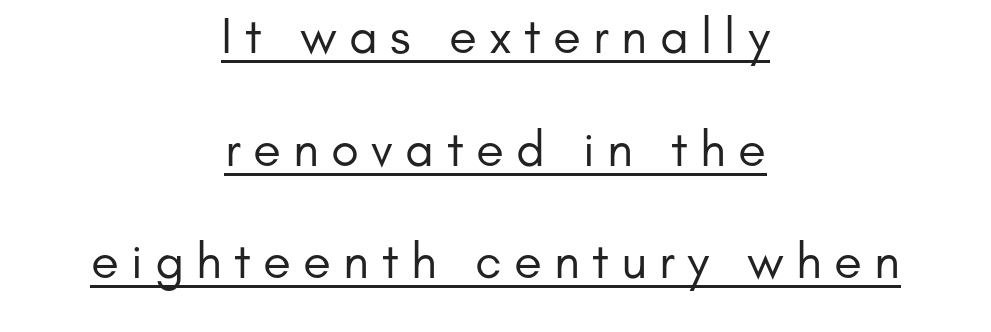
The image shows 51 px regular-weight sans-serif type, upright; set centered, loose line spacing (2.21x), unusually wide letter spacing (+0.24 em), underlined; low stroke contrast and a small x-height.
